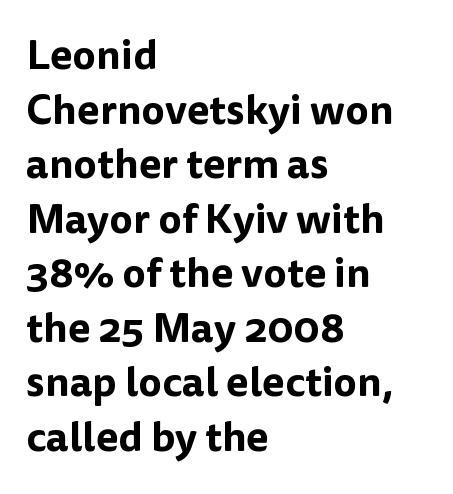
This is the regular roman posture of the typeface. This rendering uses left alignment, leaving the right contour irregular. The string is rendered with underlining switched off. Are there feet on the stems? There aren't — it's a sans. The letterforms sit shoulder to shoulder at normal distance.
